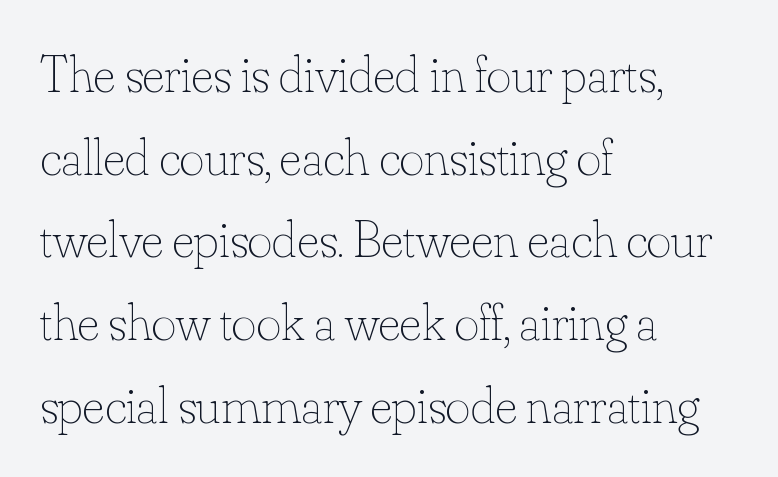
{"italic": "no", "bold": "no", "weight": "thin", "width": "normal", "stroke_contrast": "low", "x_height": "small", "monospaced": "no", "underline": "no", "align": "left", "line_spacing": "normal", "line_spacing_ratio": 1.56, "letter_spacing": "normal", "letter_spacing_em": 0.0, "glyph_px": 53}
